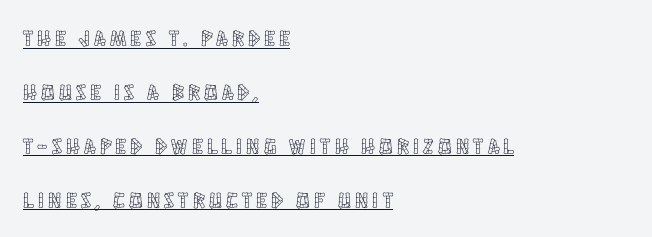
Looks like someone drew a line under every word here. You could fit nearly another row in the gap between these rows. What stands out about the letter spacing? Its width — letters are far apart. The lettering holds an erect, upright posture throughout. Line starts are locked; line ends wander.
